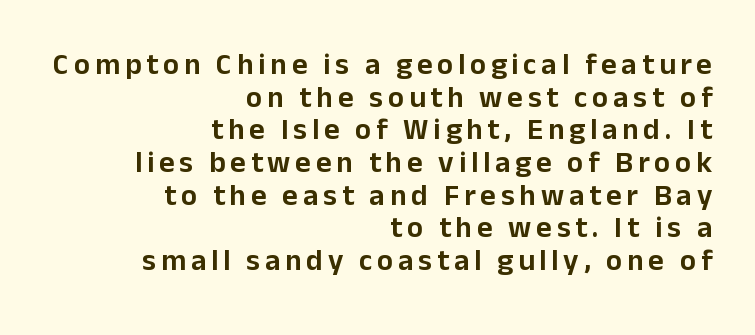
Q: Is the text italic (slanted)? A: No, it is upright.
Q: Is the typeface a serif or a sans-serif typeface? A: Sans-serif.
Q: Is the text underlined? A: No.
Q: How is the paragraph aligned? A: Right-aligned.
Q: Is the spacing between lines tight, normal or loose? A: Tight.
Q: Width (condensed, normal, or wide)? A: Normal.
Q: Stroke contrast? A: Low.
Q: x-height? A: Medium.
Q: Monospaced? A: No.
